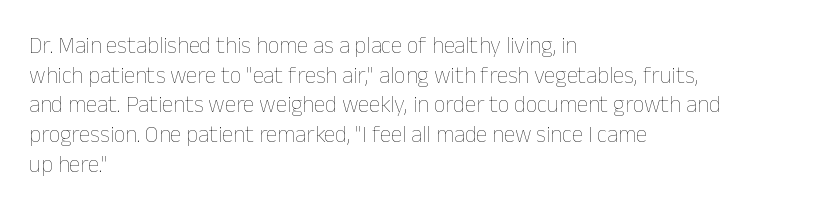
The lines sit at an ordinary, default distance from one another. The rag falls on the right side of this text block. The characters are drawn with everyday or finer stroke widths. Descender tails drop into unmarked territory.
